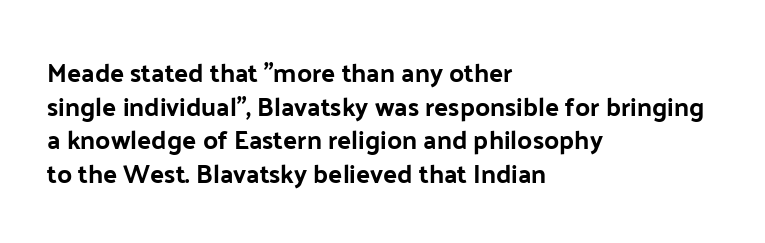
Q: Is the text italic (slanted)? A: No, it is upright.
Q: Is the text underlined? A: No.
Q: How is the paragraph aligned? A: Left-aligned.
Q: Is the spacing between letters normal or unusually wide? A: Normal.
Q: Is the spacing between lines tight, normal or loose? A: Normal.
